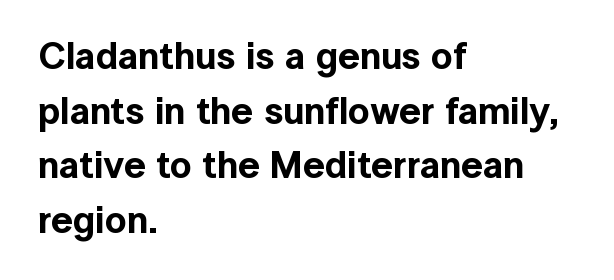
The strip under each line holds only bare page. A student would call this left alignment; a typographer would say flush left, rag right. Observe the ordinary spacing: letters are neighbours, not strangers. Font category for this specimen: sans-serif.
